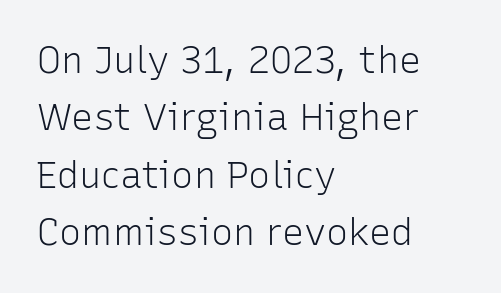
Descenders are the only things crossing below the line. Unlike a traditional serif, this face leaves its strokes unadorned. Every row of glyphs begins at an identical x-position on the left. The face used here is proportionally spaced, like ordinary book or web type.
